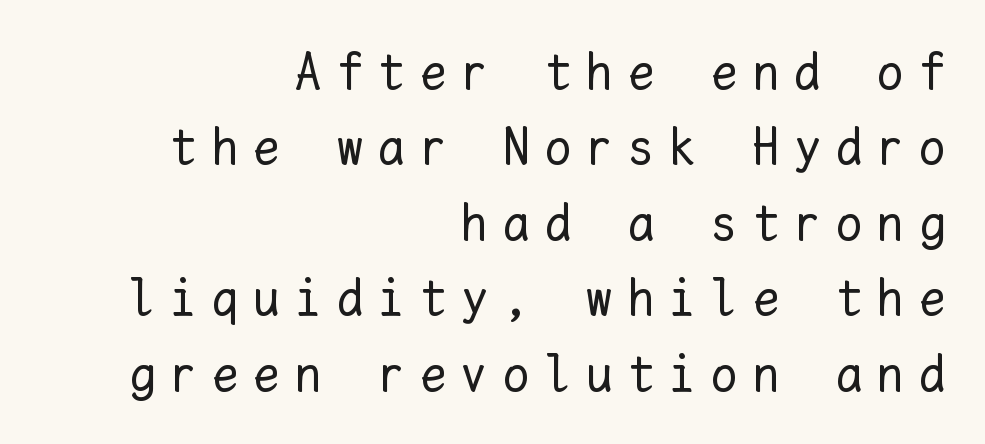
Q: Is the text bold? A: No.
Q: Is the text italic (slanted)? A: No, it is upright.
Q: Is the text underlined? A: No.
Q: How is the paragraph aligned? A: Right-aligned.
Q: Is the spacing between letters normal or unusually wide? A: Unusually wide.
Q: Is the spacing between lines tight, normal or loose? A: Normal.
Q: Width (condensed, normal, or wide)? A: Normal.
Q: Stroke contrast? A: Low.
Q: x-height? A: Medium.
Q: Monospaced? A: Yes.
